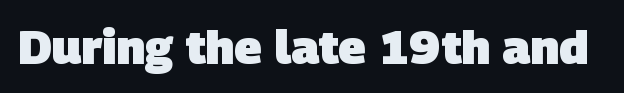
Each letter's strokes conclude bluntly, with no projecting serifs. Here the glyphs are tracked normally, forming tight word shapes. A dark, heavy texture on the line: the type is bold. Each row of text sits above clean, open space. Varying glyph widths throughout — classic text-font behaviour.
